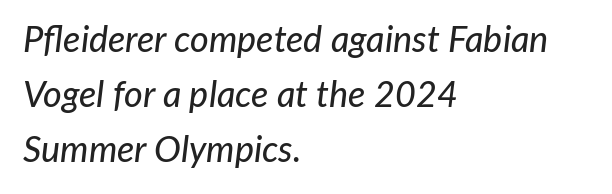
{"italic": "yes", "lean": "right", "slant_degrees": 7, "width": "normal", "stroke_contrast": "low", "x_height": "medium", "monospaced": "no", "underline": "no", "align": "left", "line_spacing": "normal", "line_spacing_ratio": 1.53, "letter_spacing": "normal", "letter_spacing_em": 0.0, "glyph_px": 36}
